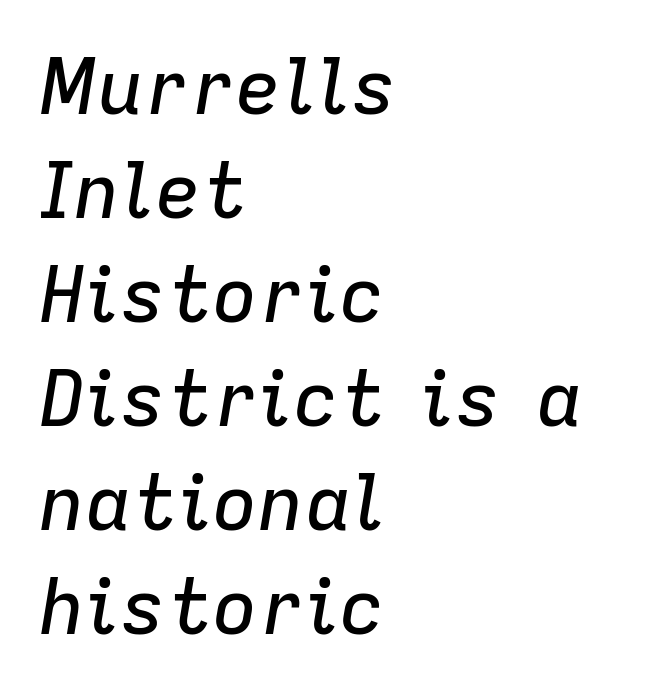
Q: Is the text italic (slanted)? A: Yes, it leans right by about 9 degrees.
Q: Is the text underlined? A: No.
Q: How is the paragraph aligned? A: Left-aligned.
Q: Is the spacing between letters normal or unusually wide? A: Normal.
Q: Is the spacing between lines tight, normal or loose? A: Normal.
Q: Width (condensed, normal, or wide)? A: Normal.
Q: Stroke contrast? A: Low.
Q: x-height? A: Medium.
Q: Monospaced? A: No.
